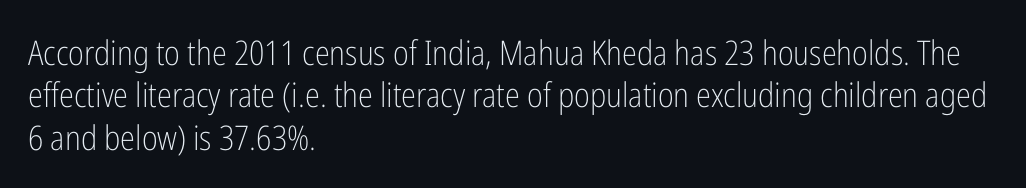
Q: Is the text bold? A: No.
Q: Is the text italic (slanted)? A: No, it is upright.
Q: Is the typeface a serif or a sans-serif typeface? A: Sans-serif.
Q: Is the text underlined? A: No.
Q: How is the paragraph aligned? A: Left-aligned.
Q: Is the spacing between letters normal or unusually wide? A: Normal.
Q: Is the spacing between lines tight, normal or loose? A: Normal.
Q: Width (condensed, normal, or wide)? A: Condensed.
Q: Stroke contrast? A: Low.
Q: x-height? A: Medium.
Q: Monospaced? A: No.
